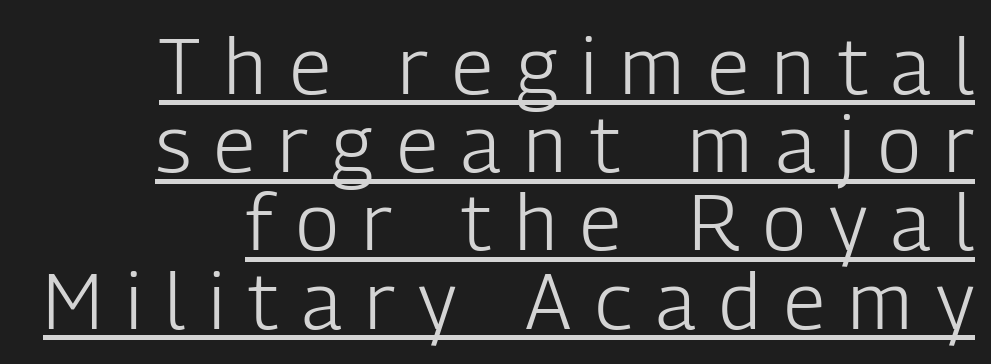
Letters have the restrained weight of plain body copy at most. Quick note: interline space is minimal. Typographically, this falls in the sans-serif category. Someone cranked the tracking dial way up on this one. Do the characters align in a grid? No, the font is proportional.
